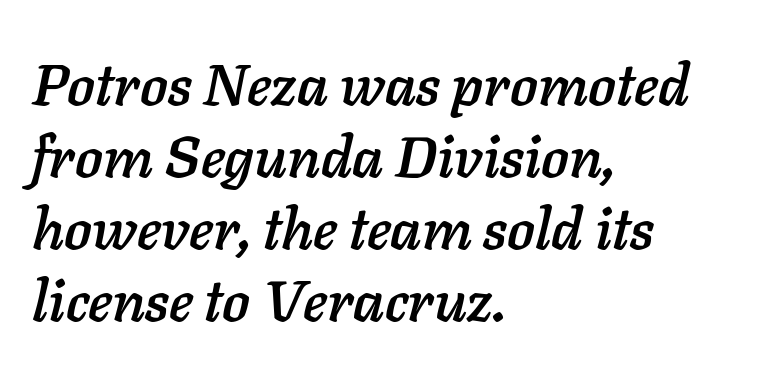
Q: Is the text italic (slanted)? A: Yes, it leans right by about 11 degrees.
Q: Is the text underlined? A: No.
Q: How is the paragraph aligned? A: Left-aligned.
Q: Is the spacing between letters normal or unusually wide? A: Normal.
Q: Width (condensed, normal, or wide)? A: Normal.
Q: Stroke contrast? A: Low.
Q: x-height? A: Medium.
Q: Monospaced? A: No.
